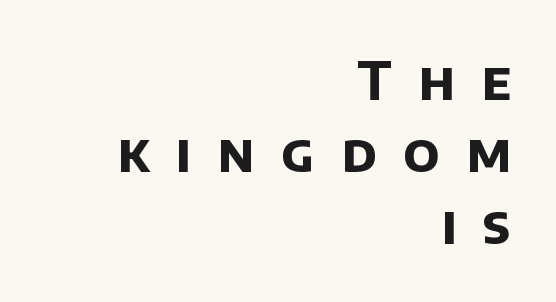
Q: Is the text bold? A: Yes.
Q: Is the typeface a serif or a sans-serif typeface? A: Sans-serif.
Q: Is the text underlined? A: No.
Q: How is the paragraph aligned? A: Right-aligned.
Q: Is the spacing between letters normal or unusually wide? A: Unusually wide.
Q: Is the spacing between lines tight, normal or loose? A: Normal.
Q: Width (condensed, normal, or wide)? A: Normal.
Q: Stroke contrast? A: Low.
Q: x-height? A: Large.
Q: Monospaced? A: No.
